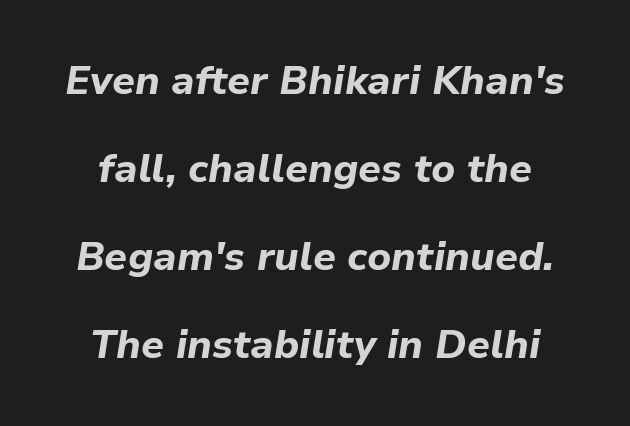
{"italic": "yes", "lean": "right", "slant_degrees": 9, "bold": "yes", "weight": "bold", "width": "normal", "stroke_contrast": "low", "x_height": "medium", "monospaced": "no", "underline": "no", "line_spacing": "loose", "line_spacing_ratio": 2.2, "letter_spacing": "normal", "letter_spacing_em": 0.0, "glyph_px": 40}
